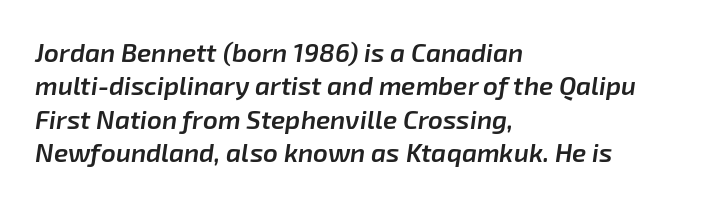
The image shows 26 px text type, italic (leaning right); set left-aligned, normal line spacing (1.28x), normal letter spacing, not underlined.
